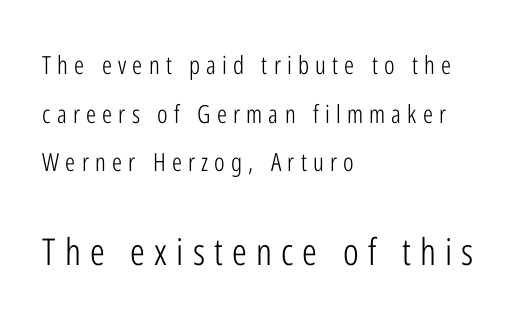
Q: Is the text bold? A: No.
Q: Is the text italic (slanted)? A: No, it is upright.
Q: Is the typeface a serif or a sans-serif typeface? A: Sans-serif.
Q: Is the text underlined? A: No.
Q: How is the paragraph aligned? A: Left-aligned.
Q: Is the spacing between letters normal or unusually wide? A: Unusually wide.
Q: Is the spacing between lines tight, normal or loose? A: Loose.
Q: Which block of text is set in a larger size, the first (top) or the second (bottom)? A: The second (bottom) one.
Q: Width (condensed, normal, or wide)? A: Condensed.
Q: Stroke contrast? A: Low.
Q: x-height? A: Medium.
Q: Monospaced? A: No.
